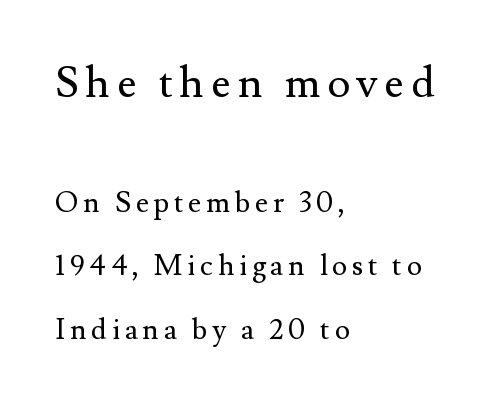
{"serif": "yes", "italic": "no", "bold": "no", "weight": "regular", "width": "normal", "stroke_contrast": "medium", "x_height": "small", "monospaced": "no", "underline": "no", "align": "left", "line_spacing": "loose", "line_spacing_ratio": 2.19, "larger_block": "first", "size_ratio": 1.48, "glyph_px": 43}
